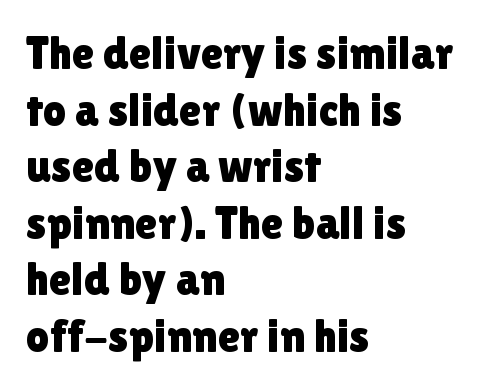
{"serif": "no", "italic": "no", "width": "normal", "stroke_contrast": "low", "x_height": "medium", "monospaced": "no", "underline": "no", "align": "left", "line_spacing_ratio": 1.23, "letter_spacing": "normal", "letter_spacing_em": 0.0, "glyph_px": 46}
